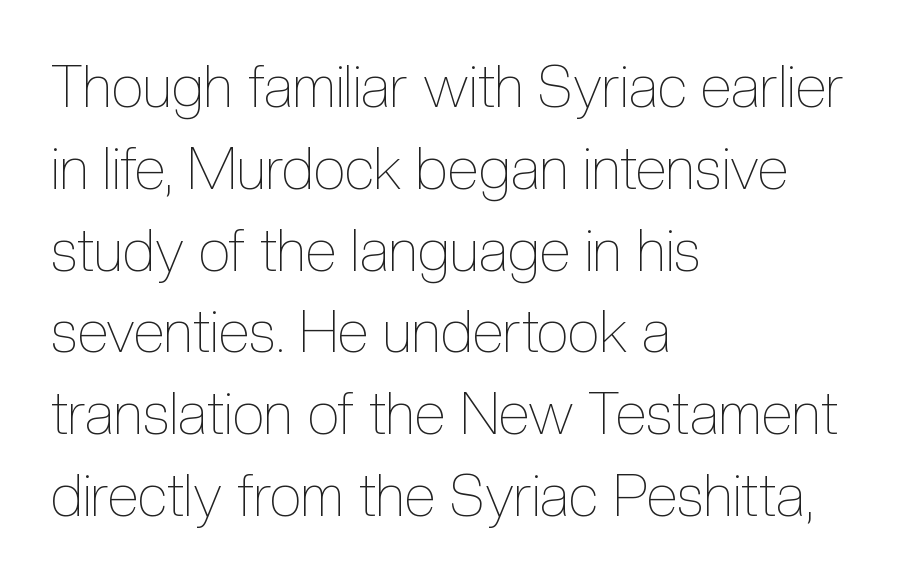
{"italic": "no", "bold": "no", "weight": "thin", "width": "condensed", "x_height": "medium", "monospaced": "no", "underline": "no", "align": "left", "line_spacing": "normal", "line_spacing_ratio": 1.41, "letter_spacing": "normal", "letter_spacing_em": 0.0, "glyph_px": 58}
